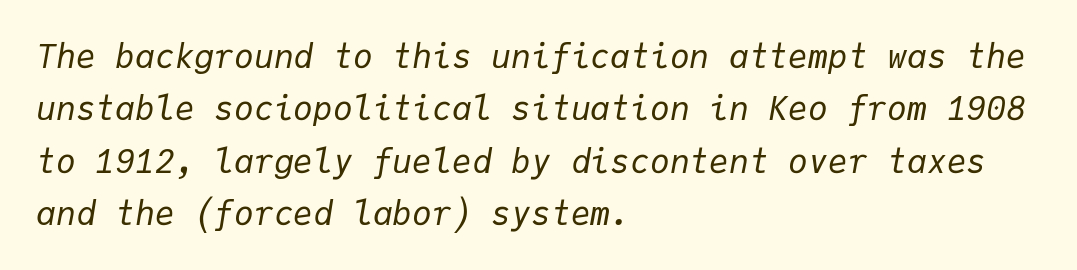
The letters are slanted; this is an italic face. Caption: standard tracking, unaltered. Notice how the passage keeps a crisp vertical edge on the left only. Just letters on the line, the space beneath them empty.
